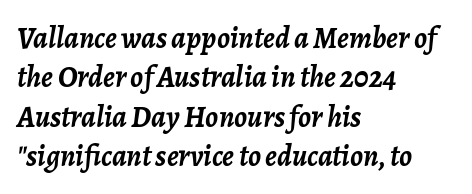
{"italic": "yes", "lean": "right", "slant_degrees": 7, "bold": "yes", "weight": "semibold", "width": "normal", "stroke_contrast": "low", "x_height": "medium", "monospaced": "no", "underline": "no", "align": "left", "line_spacing": "normal", "line_spacing_ratio": 1.31, "letter_spacing": "normal", "letter_spacing_em": 0.0, "glyph_px": 30}
